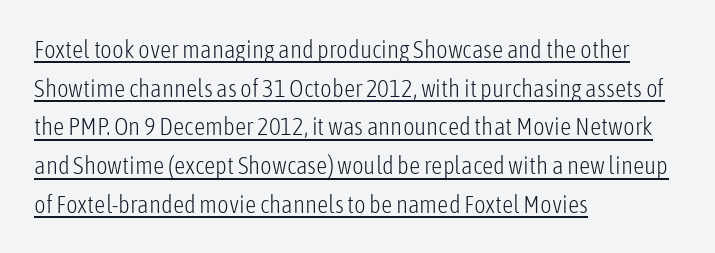
{"italic": "no", "bold": "no", "underline": "yes", "align": "left", "line_spacing": "normal", "line_spacing_ratio": 1.55, "letter_spacing": "normal", "letter_spacing_em": 0.0, "glyph_px": 25}
